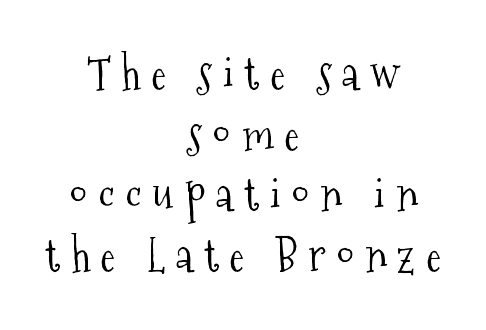
No letter is thick-stroked: the sample isn't bold. This sample has the flowing, uneven cadence of proportional lettering. Yep, those are serifs on the letters. A normal amount of white space separates one row of letters from the next. The typography opts for an upright posture over an oblique one.
